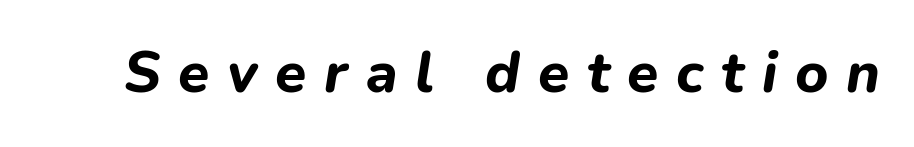
{"italic": "yes", "lean": "right", "slant_degrees": 9, "bold": "yes", "weight": "bold", "width": "normal", "stroke_contrast": "low", "x_height": "medium", "monospaced": "no", "underline": "no", "letter_spacing": "wide", "letter_spacing_em": 0.31, "glyph_px": 57}
